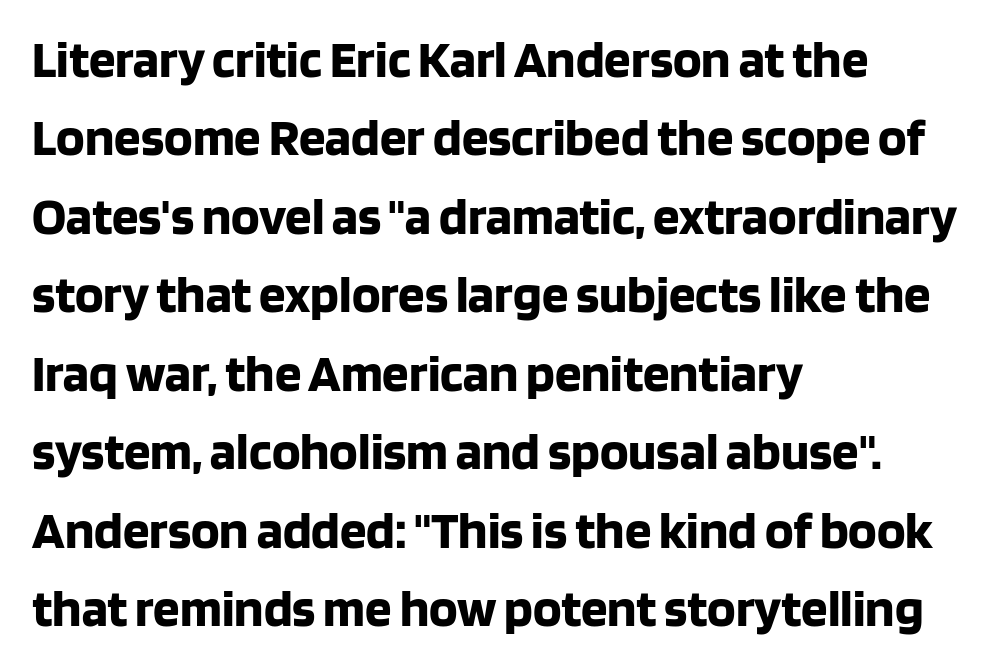
Caption: bold face, heavy strokes. Line beginnings align vertically; line endings do not. Plain, unruled lines of type. Evenly set lines give the paragraph a standard silhouette. Does extra space separate the letters? No, they use regular spacing. Classification — sans serif.
